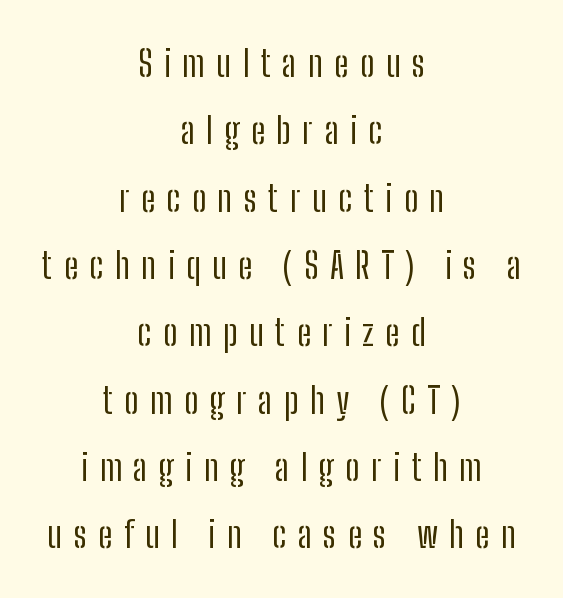
{"serif": "no", "italic": "no", "bold": "no", "weight": "regular", "width": "condensed", "stroke_contrast": "low", "x_height": "medium", "monospaced": "no", "underline": "no", "align": "center", "line_spacing_ratio": 1.87, "letter_spacing": "wide", "letter_spacing_em": 0.32, "glyph_px": 36}
